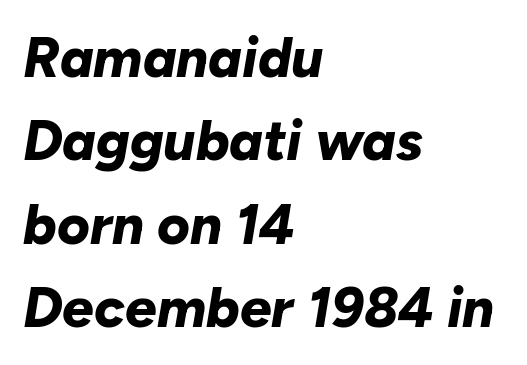
Q: Is the text bold? A: Yes.
Q: Is the text italic (slanted)? A: Yes, it leans right by about 10 degrees.
Q: Is the text underlined? A: No.
Q: How is the paragraph aligned? A: Left-aligned.
Q: Is the spacing between letters normal or unusually wide? A: Normal.
Q: Is the spacing between lines tight, normal or loose? A: Normal.
Q: Width (condensed, normal, or wide)? A: Normal.
Q: Stroke contrast? A: Low.
Q: x-height? A: Medium.
Q: Monospaced? A: No.
